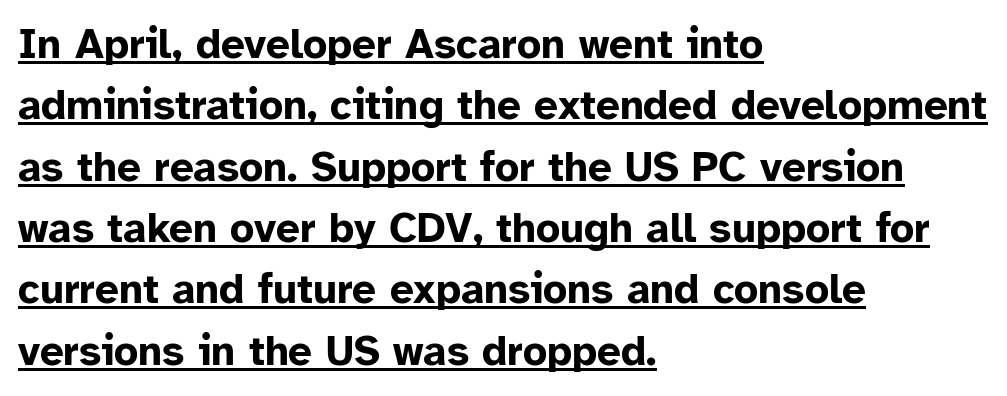
No extra tracking has been applied to these lines. What decoration does the sample have? An underline. Posture: straight, roman, zero tilt. Each line starts at the same left margin while the right side varies. The designer left line spacing at the default. Type style note: lacks serifs.
